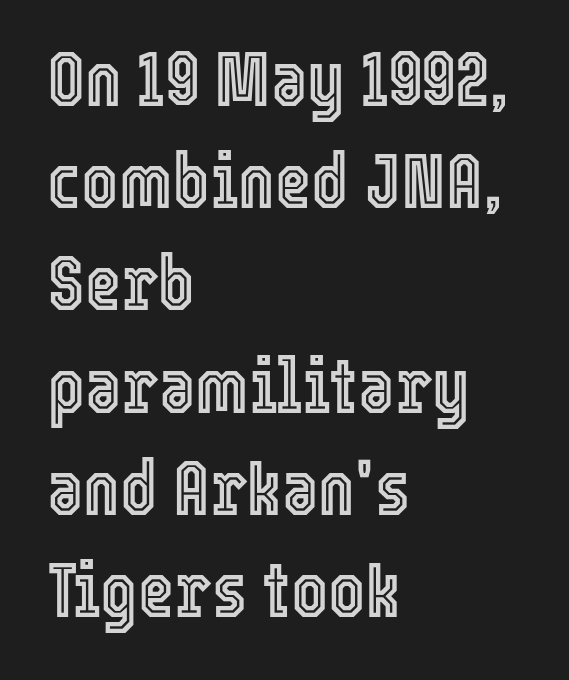
Italic: no, the glyphs are upright roman. There is no visible air inserted between adjacent glyphs. The letters advance in unequal steps, a hallmark of proportional type. Does the copy run flush right? No — it runs flush left.
